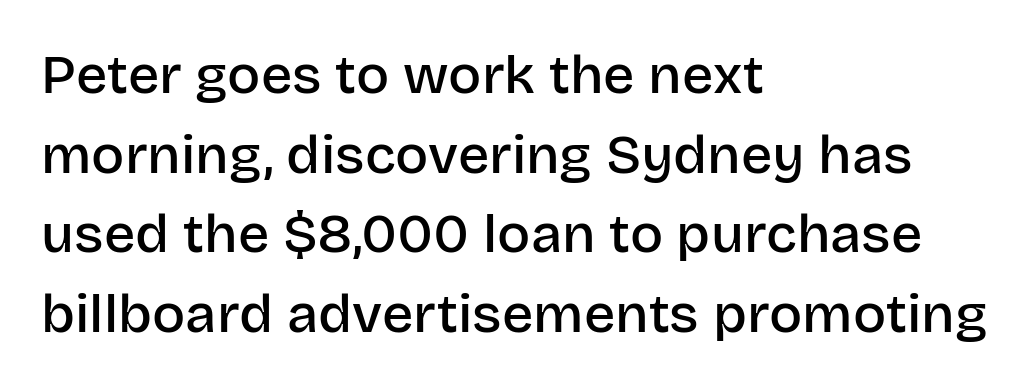
The image shows 55 px semibold sans-serif type, upright; set left-aligned, normal line spacing (1.45x), normal letter spacing, not underlined; low stroke contrast and a large x-height.
